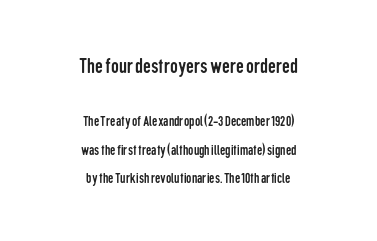
Q: Is the text bold? A: No.
Q: Is the text italic (slanted)? A: No, it is upright.
Q: Is the text underlined? A: No.
Q: How is the paragraph aligned? A: Centered.
Q: Is the spacing between letters normal or unusually wide? A: Normal.
Q: Which block of text is set in a larger size, the first (top) or the second (bottom)? A: The first (top) one.
